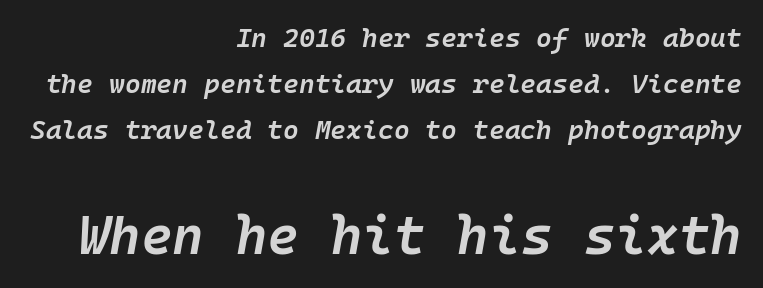
{"italic": "yes", "lean": "right", "slant_degrees": 10, "bold": "semi", "weight": "semibold", "width": "normal", "stroke_contrast": "low", "x_height": "medium", "monospaced": "yes", "underline": "no", "align": "right", "line_spacing_ratio": 1.71, "letter_spacing": "normal", "letter_spacing_em": 0.0, "larger_block": "second", "size_ratio": 2.0, "glyph_px": 54}
